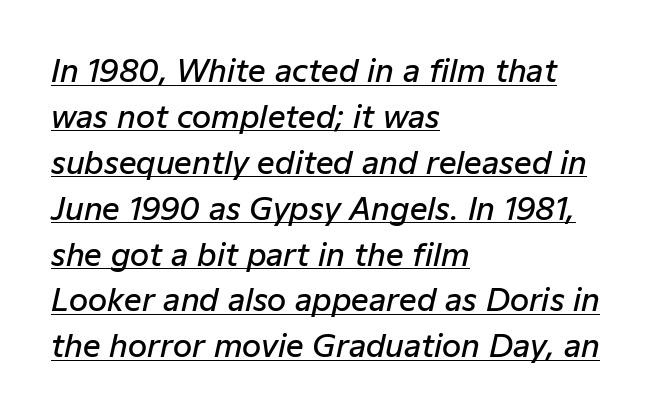
The image shows 31 px semibold type, italic (leaning right); set left-aligned, normal line spacing (1.48x), normal letter spacing, underlined; low stroke contrast and a medium x-height.
